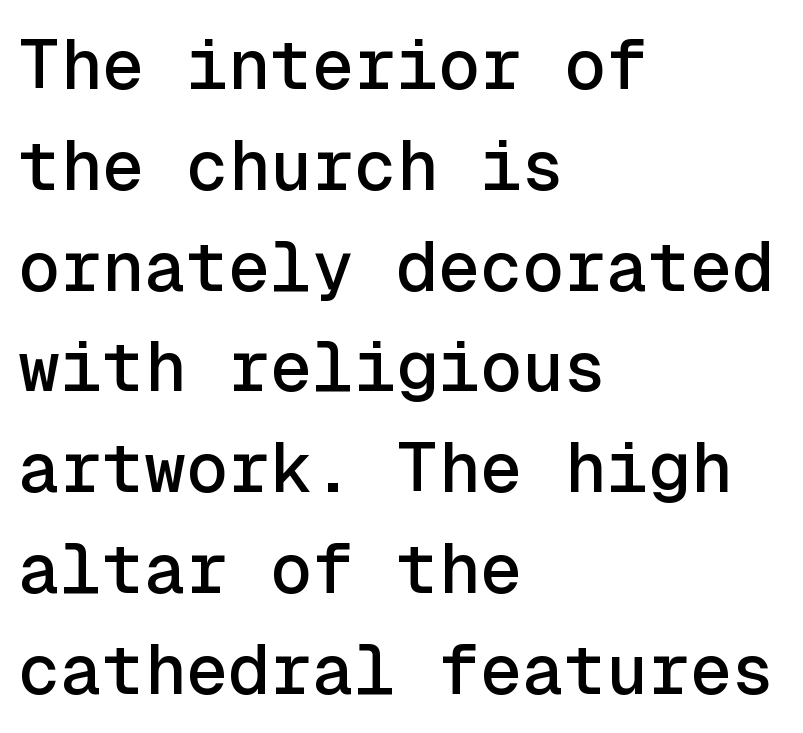
Q: Is the text italic (slanted)? A: No, it is upright.
Q: Is the typeface a serif or a sans-serif typeface? A: Sans-serif.
Q: Is the text underlined? A: No.
Q: How is the paragraph aligned? A: Left-aligned.
Q: Is the spacing between letters normal or unusually wide? A: Normal.
Q: Is the spacing between lines tight, normal or loose? A: Normal.
Q: Width (condensed, normal, or wide)? A: Normal.
Q: x-height? A: Medium.
Q: Monospaced? A: Yes.
